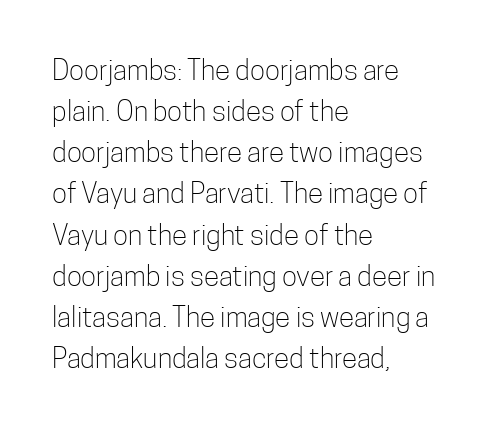
Q: Is the text bold? A: No.
Q: Is the text italic (slanted)? A: No, it is upright.
Q: Is the typeface a serif or a sans-serif typeface? A: Sans-serif.
Q: Is the text underlined? A: No.
Q: How is the paragraph aligned? A: Left-aligned.
Q: Is the spacing between letters normal or unusually wide? A: Normal.
Q: Is the spacing between lines tight, normal or loose? A: Normal.
Q: Width (condensed, normal, or wide)? A: Condensed.
Q: Stroke contrast? A: Low.
Q: x-height? A: Medium.
Q: Monospaced? A: No.
